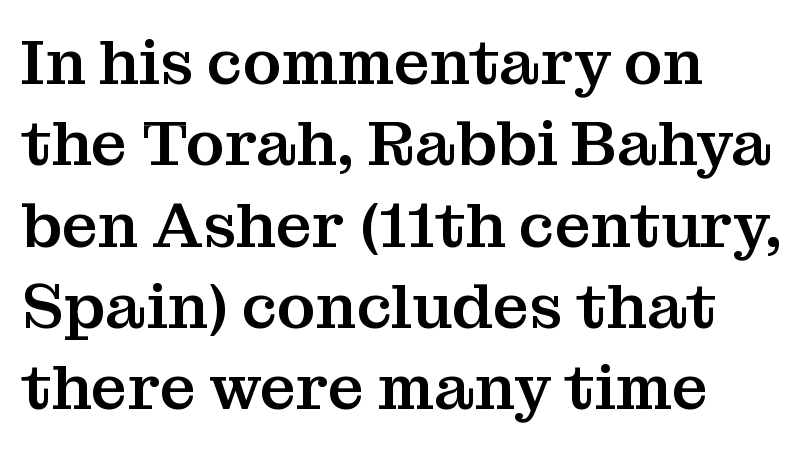
Between one letter and the next there's only the usual sliver of space. Think of a printed novel: that variable character pitch is what you see here. Has an underline been added? It has not. Typographically, this falls in the serif category. The rows are spaced the way most documents space them. A typesetter would mark this as roman, not italic.
